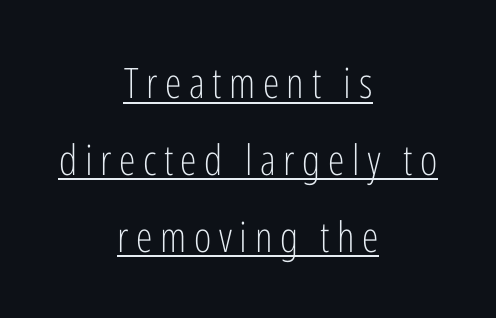
Q: Is the text bold? A: No.
Q: Is the text italic (slanted)? A: No, it is upright.
Q: Is the typeface a serif or a sans-serif typeface? A: Sans-serif.
Q: Is the text underlined? A: Yes.
Q: How is the paragraph aligned? A: Centered.
Q: Width (condensed, normal, or wide)? A: Condensed.
Q: Stroke contrast? A: Low.
Q: x-height? A: Medium.
Q: Monospaced? A: No.
